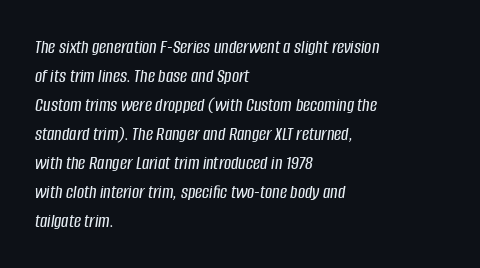
{"italic": "yes", "lean": "right", "slant_degrees": 8, "underline": "no", "align": "left", "line_spacing": "normal", "line_spacing_ratio": 1.45, "letter_spacing": "normal", "letter_spacing_em": 0.0, "glyph_px": 20}
